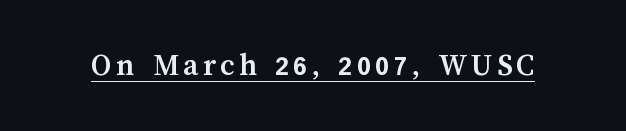
{"italic": "no", "bold": "yes", "weight": "semibold", "width": "normal", "stroke_contrast": "medium", "x_height": "medium", "monospaced": "no", "underline": "yes", "glyph_px": 32}
